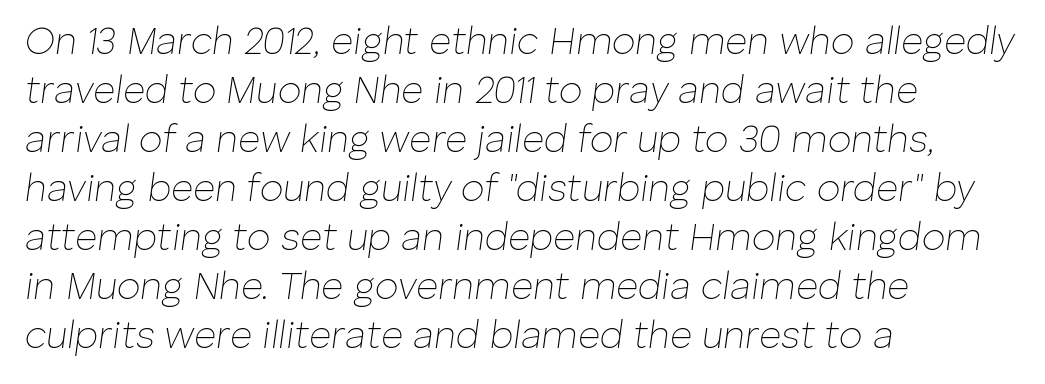
Q: Is the text bold? A: No.
Q: Is the text italic (slanted)? A: Yes, it leans right by about 8 degrees.
Q: Is the text underlined? A: No.
Q: How is the paragraph aligned? A: Left-aligned.
Q: Is the spacing between letters normal or unusually wide? A: Normal.
Q: Is the spacing between lines tight, normal or loose? A: Normal.
Q: Width (condensed, normal, or wide)? A: Normal.
Q: Stroke contrast? A: Low.
Q: x-height? A: Medium.
Q: Monospaced? A: No.
